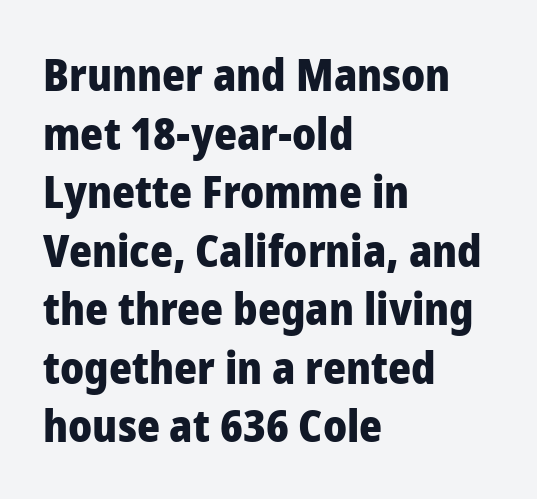
Q: Is the text bold? A: Yes.
Q: Is the text italic (slanted)? A: No, it is upright.
Q: Is the typeface a serif or a sans-serif typeface? A: Sans-serif.
Q: Is the text underlined? A: No.
Q: How is the paragraph aligned? A: Left-aligned.
Q: Is the spacing between letters normal or unusually wide? A: Normal.
Q: Is the spacing between lines tight, normal or loose? A: Normal.
Q: Width (condensed, normal, or wide)? A: Normal.
Q: Stroke contrast? A: Low.
Q: x-height? A: Medium.
Q: Monospaced? A: No.
